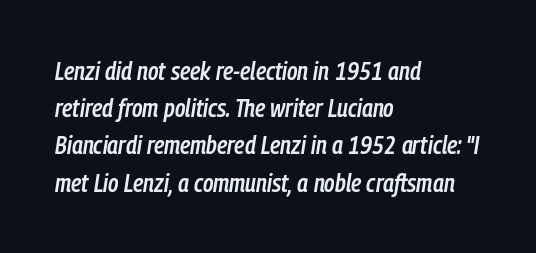
Q: Is the text bold? A: Semi-bold.
Q: Is the text italic (slanted)? A: Yes, it leans right by about 9 degrees.
Q: Is the text underlined? A: No.
Q: How is the paragraph aligned? A: Left-aligned.
Q: Is the spacing between letters normal or unusually wide? A: Normal.
Q: Is the spacing between lines tight, normal or loose? A: Normal.
